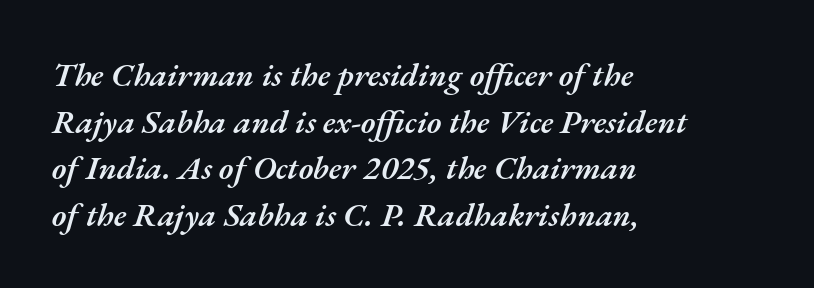
The image shows 33 px semibold type, italic (leaning right); set left-aligned, normal line spacing (1.41x), normal letter spacing, not underlined; medium stroke contrast and a small x-height.
